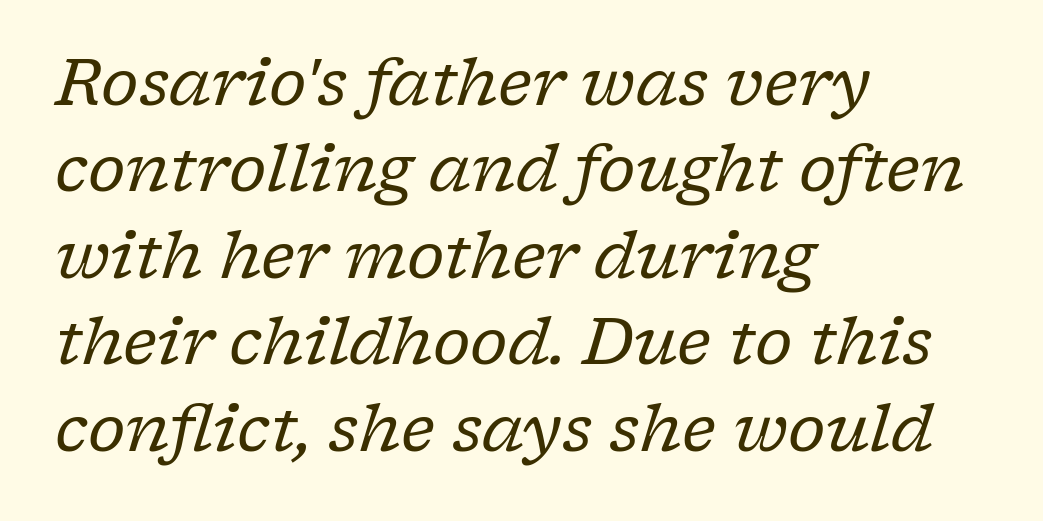
The image shows 64 px regular-weight serif type, italic (leaning right); set left-aligned, normal line spacing (1.35x), normal letter spacing, not underlined; low stroke contrast and a medium x-height.
